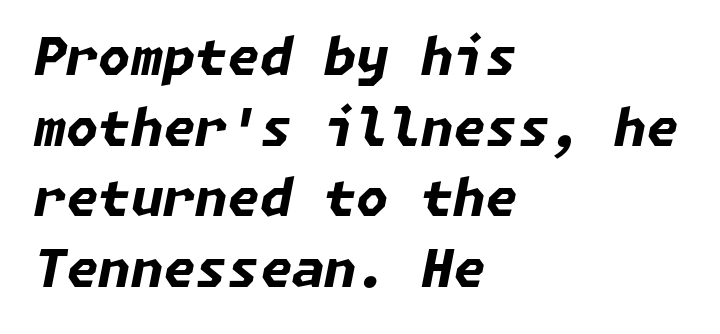
The space between consecutive lines is moderate. The type is set solid horizontally, with unmodified tracking. The strokes are fattened all the way to bold. The gap between lines stays unmarked. The whole block is typeset with a tilt. The paragraph shown leans on its left margin.
